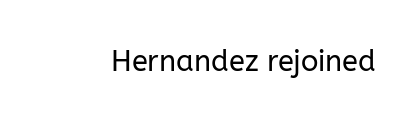
Q: Is the text bold? A: No.
Q: Is the text italic (slanted)? A: No, it is upright.
Q: Is the typeface a serif or a sans-serif typeface? A: Sans-serif.
Q: Is the text underlined? A: No.
Q: Is the spacing between letters normal or unusually wide? A: Normal.
Q: Width (condensed, normal, or wide)? A: Normal.
Q: Stroke contrast? A: Low.
Q: x-height? A: Medium.
Q: Monospaced? A: No.
